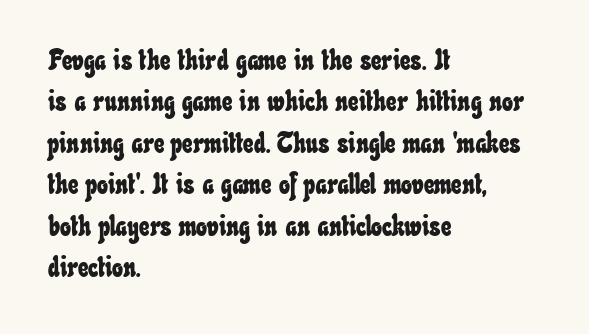
{"width": "condensed", "stroke_contrast": "low", "x_height": "small", "monospaced": "no", "underline": "no", "align": "left", "line_spacing": "normal", "line_spacing_ratio": 1.43, "letter_spacing": "normal", "letter_spacing_em": 0.0, "glyph_px": 29}
